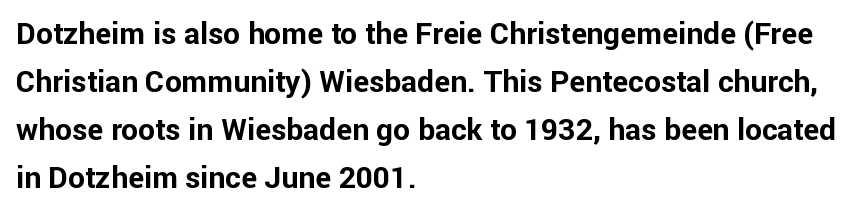
Is there much room between lines? A standard amount, neither cramped nor airy. I'd call this a sans setting — the letters go barefoot. Short and long lines alike share a common starting point at left. Honestly, the letter spacing is just normal — you wouldn't notice it. Here the designer chose a conventional face with non-uniform glyph widths.
